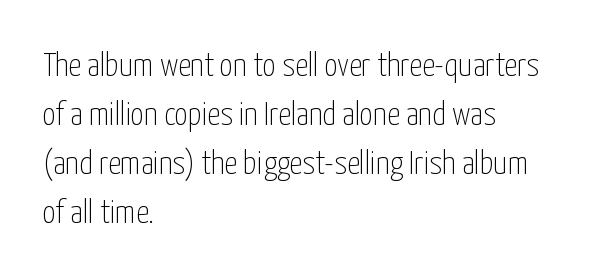
How would I describe the line gaps? Plain and ordinary. Italic: no, the glyphs are upright roman. Short note: letters normally spaced. This is not heavy type; no bold has been used.
